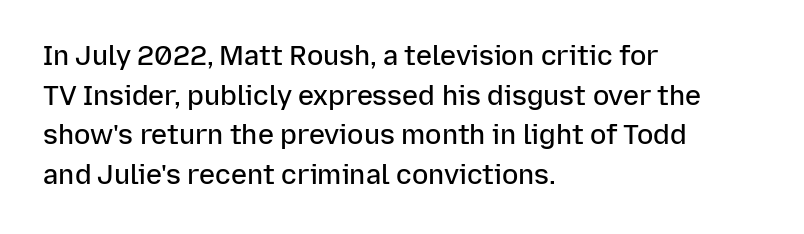
The image shows 27 px text type, upright; set left-aligned, normal line spacing (1.47x), normal letter spacing, not underlined.
